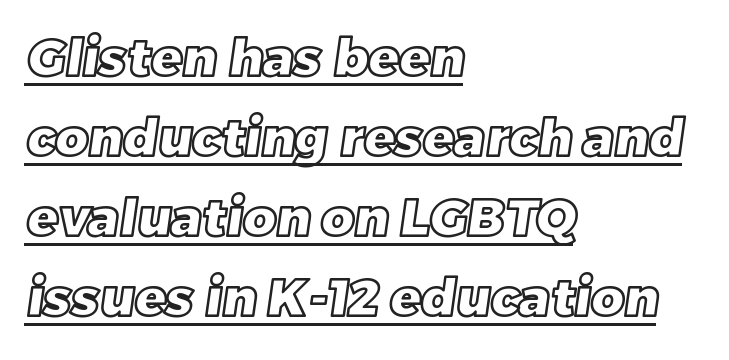
Q: Is the text underlined? A: Yes.
Q: How is the paragraph aligned? A: Left-aligned.
Q: Is the spacing between letters normal or unusually wide? A: Normal.
Q: Is the spacing between lines tight, normal or loose? A: Normal.
Q: Width (condensed, normal, or wide)? A: Normal.
Q: x-height? A: Large.
Q: Monospaced? A: No.
